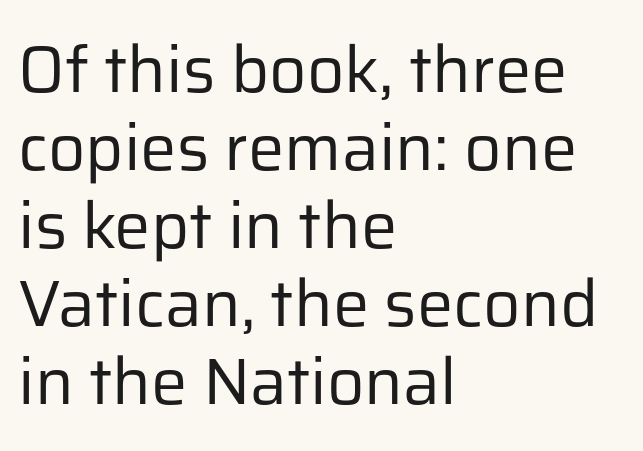
{"serif": "no", "italic": "no", "bold": "no", "weight": "regular", "width": "normal", "stroke_contrast": "low", "x_height": "medium", "monospaced": "no", "underline": "no", "align": "left", "line_spacing_ratio": 1.2, "letter_spacing": "normal", "letter_spacing_em": 0.0, "glyph_px": 65}
